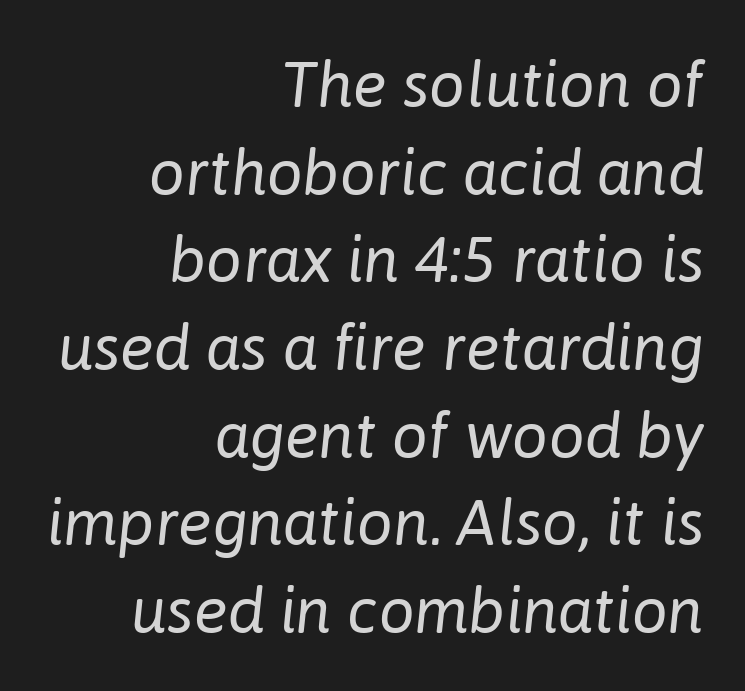
{"italic": "yes", "lean": "right", "slant_degrees": 6, "bold": "no", "weight": "regular", "width": "normal", "stroke_contrast": "low", "x_height": "medium", "monospaced": "no", "underline": "no", "align": "right", "line_spacing": "normal", "line_spacing_ratio": 1.37, "letter_spacing": "normal", "letter_spacing_em": 0.0, "glyph_px": 64}
